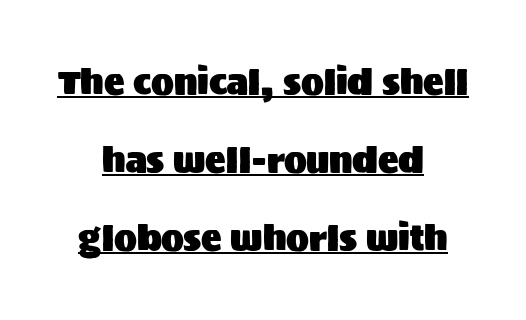
The lettering holds an erect, upright posture throughout. This sample uses a sans-serif face. Leading: increased. Caption: multi-line text, centered on the measure.
